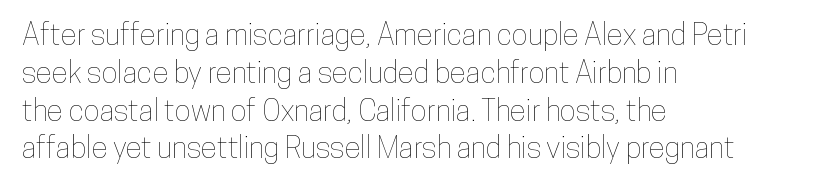
{"italic": "no", "width": "condensed", "stroke_contrast": "low", "x_height": "medium", "monospaced": "no", "underline": "no", "align": "left", "line_spacing": "normal", "line_spacing_ratio": 1.26, "letter_spacing": "normal", "letter_spacing_em": 0.0, "glyph_px": 30}
